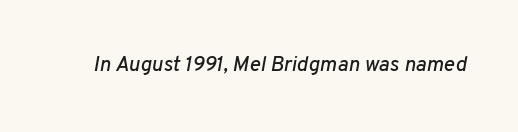
Lines of text with bare space underneath. Would a proofreader flag this as italicized? Yes. The rendering keeps characters at their native spacing.
